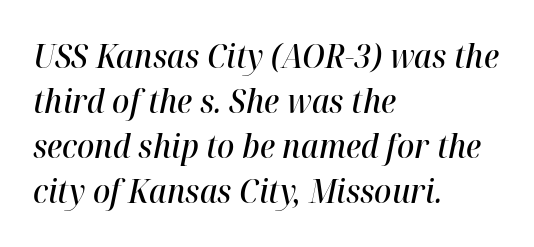
Q: Is the text bold? A: Semi-bold.
Q: Is the text italic (slanted)? A: Yes, it leans right by about 12 degrees.
Q: Is the text underlined? A: No.
Q: How is the paragraph aligned? A: Left-aligned.
Q: Is the spacing between letters normal or unusually wide? A: Normal.
Q: Is the spacing between lines tight, normal or loose? A: Normal.
Q: Width (condensed, normal, or wide)? A: Normal.
Q: Stroke contrast? A: High.
Q: x-height? A: Medium.
Q: Monospaced? A: No.
